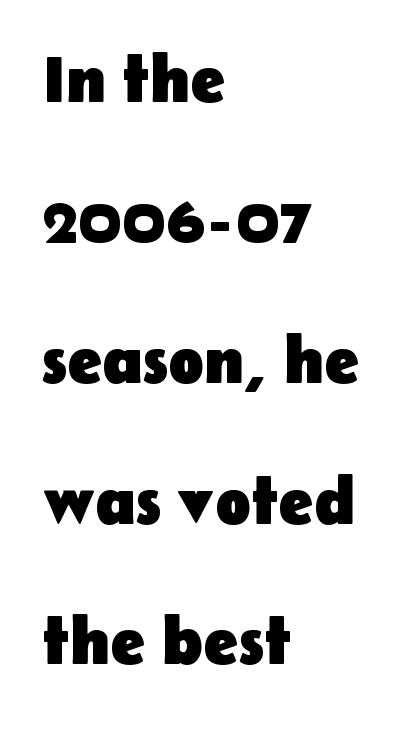
The image shows 66 px heavy sans-serif type, upright; set left-aligned, loose line spacing (2.13x), normal letter spacing, not underlined; low stroke contrast and a medium x-height.
